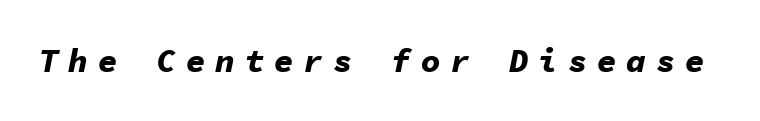
{"italic": "yes", "lean": "right", "slant_degrees": 11, "bold": "yes", "weight": "bold", "width": "normal", "stroke_contrast": "low", "x_height": "medium", "monospaced": "yes", "underline": "no", "letter_spacing": "wide", "letter_spacing_em": 0.29, "glyph_px": 33}
